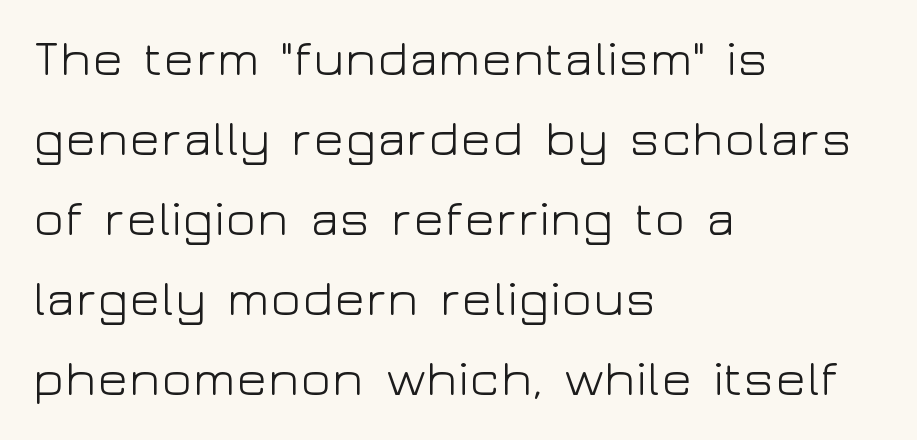
The image shows 51 px light, wide sans-serif type, upright; set left-aligned, normal line spacing (1.57x), normal letter spacing, not underlined; low stroke contrast and a medium x-height.
